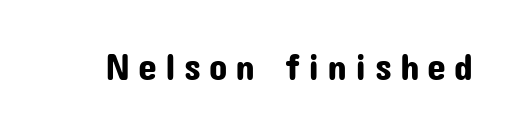
{"serif": "no", "italic": "no", "width": "normal", "stroke_contrast": "low", "x_height": "medium", "monospaced": "no", "underline": "no", "letter_spacing": "wide", "letter_spacing_em": 0.21, "glyph_px": 38}
